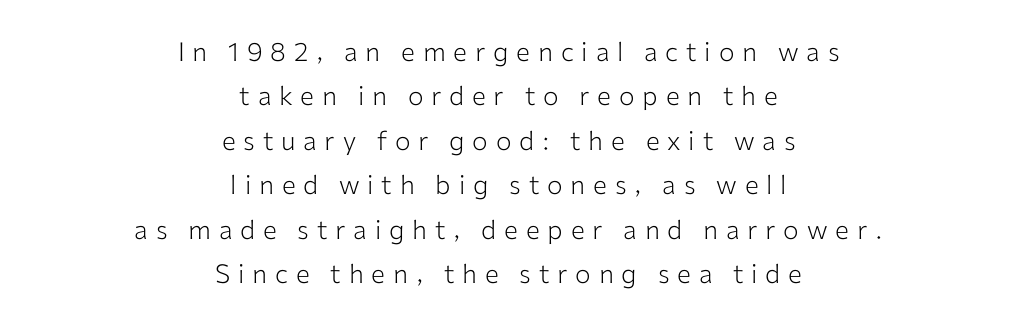
Q: Is the text bold? A: No.
Q: Is the text italic (slanted)? A: No, it is upright.
Q: Is the text underlined? A: No.
Q: How is the paragraph aligned? A: Centered.
Q: Is the spacing between letters normal or unusually wide? A: Unusually wide.
